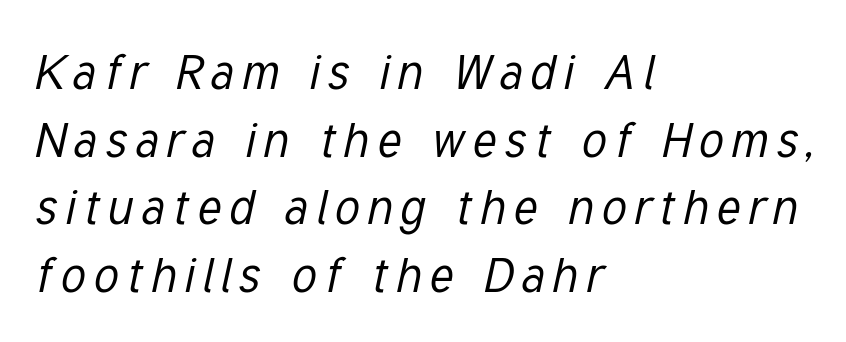
Q: Is the text bold? A: No.
Q: Is the text italic (slanted)? A: Yes, it leans right by about 12 degrees.
Q: Is the text underlined? A: No.
Q: How is the paragraph aligned? A: Left-aligned.
Q: Is the spacing between lines tight, normal or loose? A: Normal.
Q: Width (condensed, normal, or wide)? A: Condensed.
Q: Stroke contrast? A: Low.
Q: x-height? A: Medium.
Q: Monospaced? A: No.
